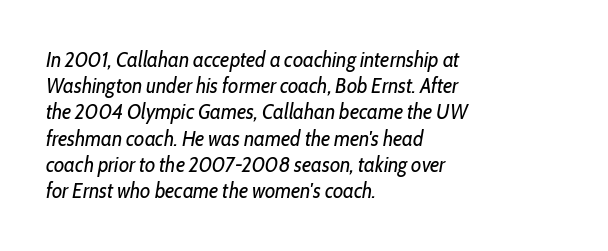
{"italic": "yes", "lean": "right", "slant_degrees": 10, "bold": "no", "underline": "no", "align": "left", "line_spacing": "normal", "line_spacing_ratio": 1.25, "letter_spacing": "normal", "letter_spacing_em": 0.0, "glyph_px": 21}
